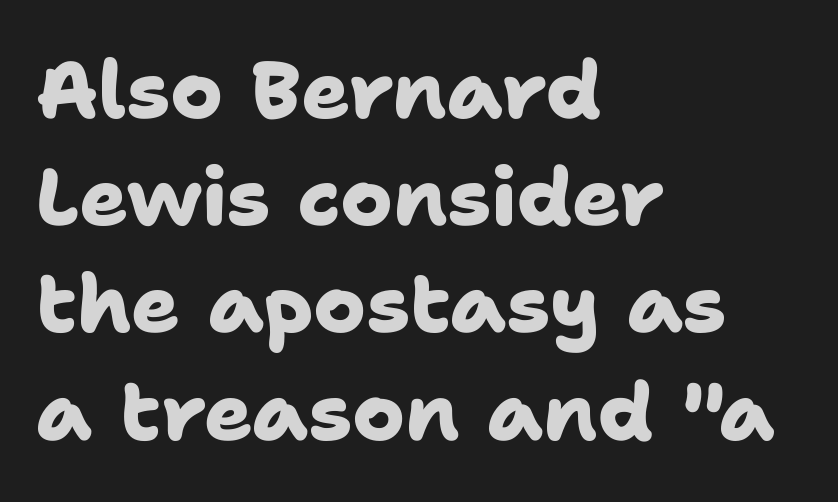
Q: Is the text bold? A: Yes.
Q: Is the typeface a serif or a sans-serif typeface? A: Sans-serif.
Q: Is the text underlined? A: No.
Q: How is the paragraph aligned? A: Left-aligned.
Q: Is the spacing between letters normal or unusually wide? A: Normal.
Q: Is the spacing between lines tight, normal or loose? A: Normal.
Q: Width (condensed, normal, or wide)? A: Normal.
Q: Stroke contrast? A: Low.
Q: x-height? A: Medium.
Q: Monospaced? A: No.
